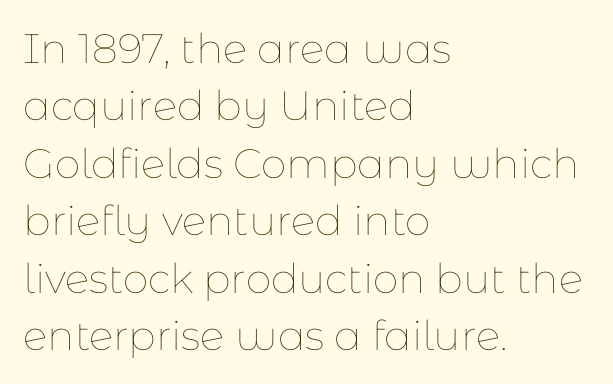
Q: Is the text bold? A: No.
Q: Is the text italic (slanted)? A: No, it is upright.
Q: Is the text underlined? A: No.
Q: How is the paragraph aligned? A: Left-aligned.
Q: Is the spacing between letters normal or unusually wide? A: Normal.
Q: Is the spacing between lines tight, normal or loose? A: Normal.
Q: Width (condensed, normal, or wide)? A: Normal.
Q: Stroke contrast? A: Low.
Q: x-height? A: Medium.
Q: Monospaced? A: No.
